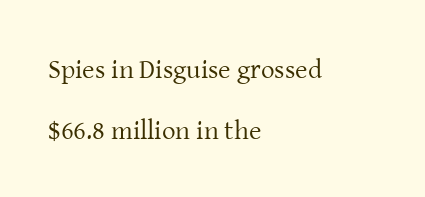
{"italic": "no", "bold": "no", "underline": "no", "align": "left", "line_spacing": "loose", "line_spacing_ratio": 2.25, "letter_spacing": "normal", "letter_spacing_em": 0.0, "glyph_px": 27}
